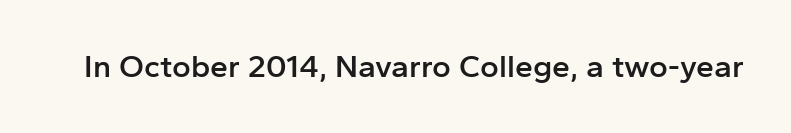
The image shows 32 px semibold sans-serif type, upright; set normal letter spacing, not underlined; low stroke contrast and a medium x-height.
